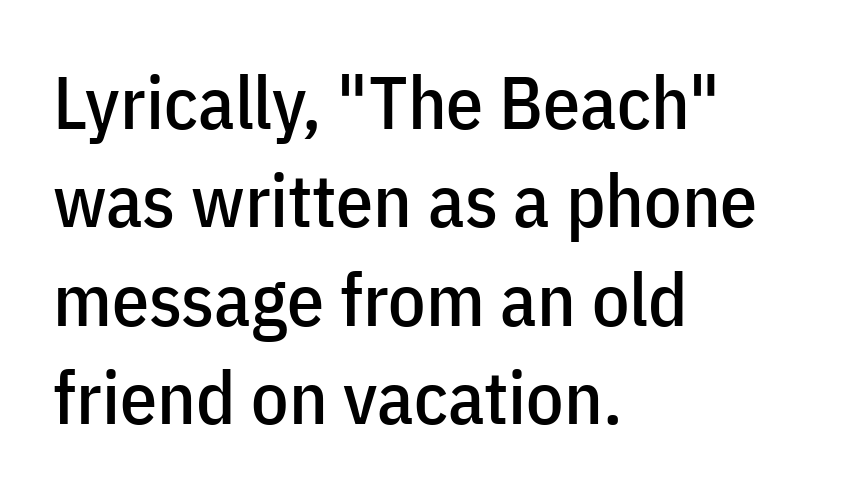
The image shows 74 px condensed sans-serif type, upright; set left-aligned, normal line spacing (1.33x), normal letter spacing, not underlined; low stroke contrast and a medium x-height.
